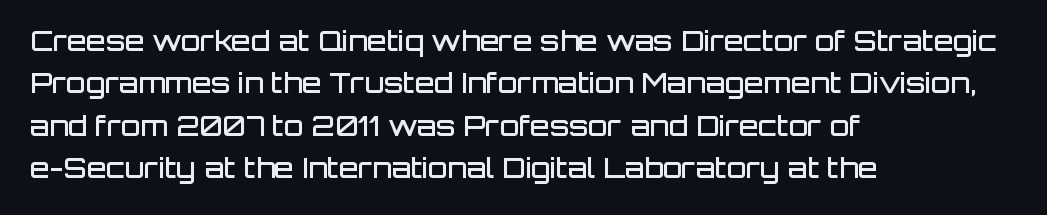
The passage shown stacks its lines at a standard gap. The lines are quadded left. The gaps between neighbouring characters are ordinary and unremarkable. Weight: semibold (demi). The face used here is proportionally spaced, like ordinary book or web type. The typography opts for an upright posture over an oblique one.
